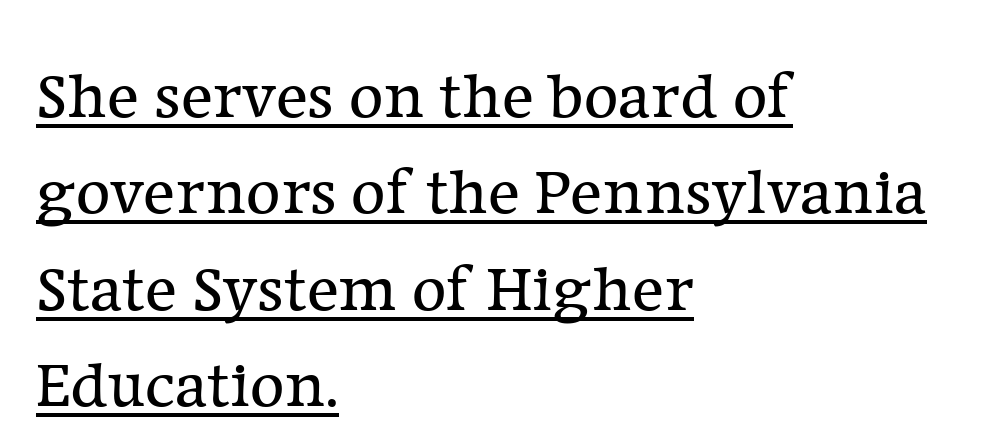
A typographer would call this underscored text. The face used here is rendered with its standard letterfit. Leftover space on each line is placed entirely after the last word. Varying glyph widths throughout — classic text-font behaviour. The lines sit at an ordinary, default distance from one another.
